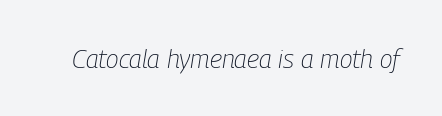
Bare-footed words on every line. Default kerning and tracking; the words read as compact shapes. Heaviness? Minimal to ordinary, like unemphasized prose. It's the slanting kind of type.
